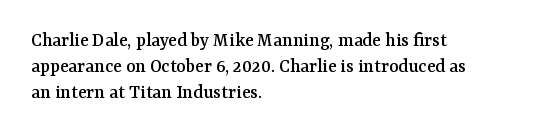
Q: Is the text italic (slanted)? A: No, it is upright.
Q: Is the text underlined? A: No.
Q: How is the paragraph aligned? A: Left-aligned.
Q: Is the spacing between letters normal or unusually wide? A: Normal.
Q: Is the spacing between lines tight, normal or loose? A: Normal.
